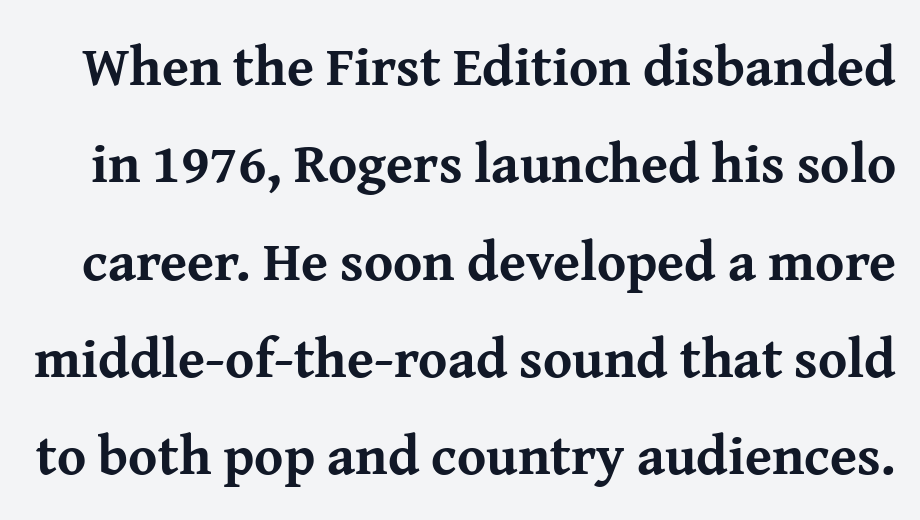
{"serif": "yes", "italic": "no", "bold": "yes", "weight": "bold", "width": "normal", "stroke_contrast": "medium", "x_height": "medium", "monospaced": "no", "underline": "no", "line_spacing_ratio": 1.77, "letter_spacing": "normal", "letter_spacing_em": 0.0, "glyph_px": 55}
